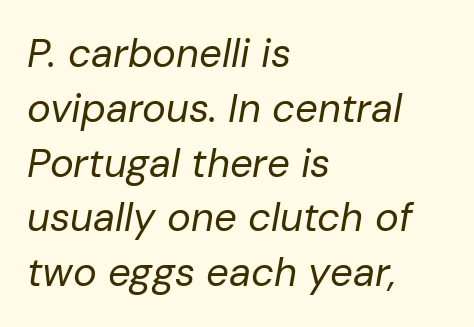
Q: Is the text bold? A: No.
Q: Is the text italic (slanted)? A: Yes, it leans right by about 10 degrees.
Q: Is the text underlined? A: No.
Q: How is the paragraph aligned? A: Left-aligned.
Q: Is the spacing between letters normal or unusually wide? A: Normal.
Q: Is the spacing between lines tight, normal or loose? A: Normal.
Q: Width (condensed, normal, or wide)? A: Normal.
Q: Stroke contrast? A: Low.
Q: x-height? A: Medium.
Q: Monospaced? A: No.
